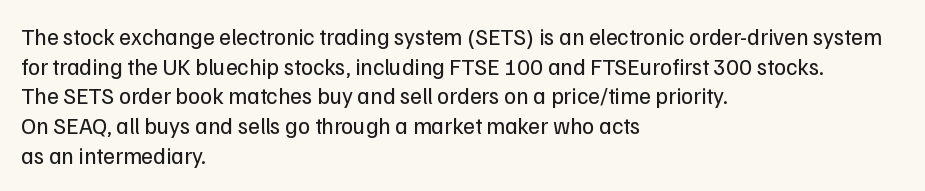
The lines sit at an ordinary, default distance from one another. The rag falls on the right side of this text block. The characters are drawn with everyday or finer stroke widths. Descender tails drop into unmarked territory.
